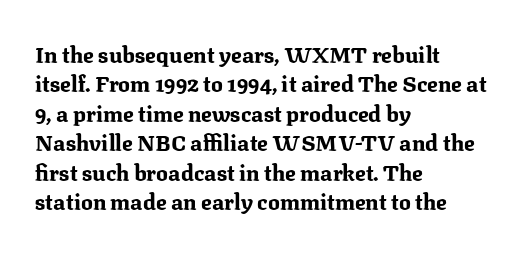
The image shows 22 px bold type, upright; set left-aligned, normal line spacing (1.34x), normal letter spacing, not underlined.
